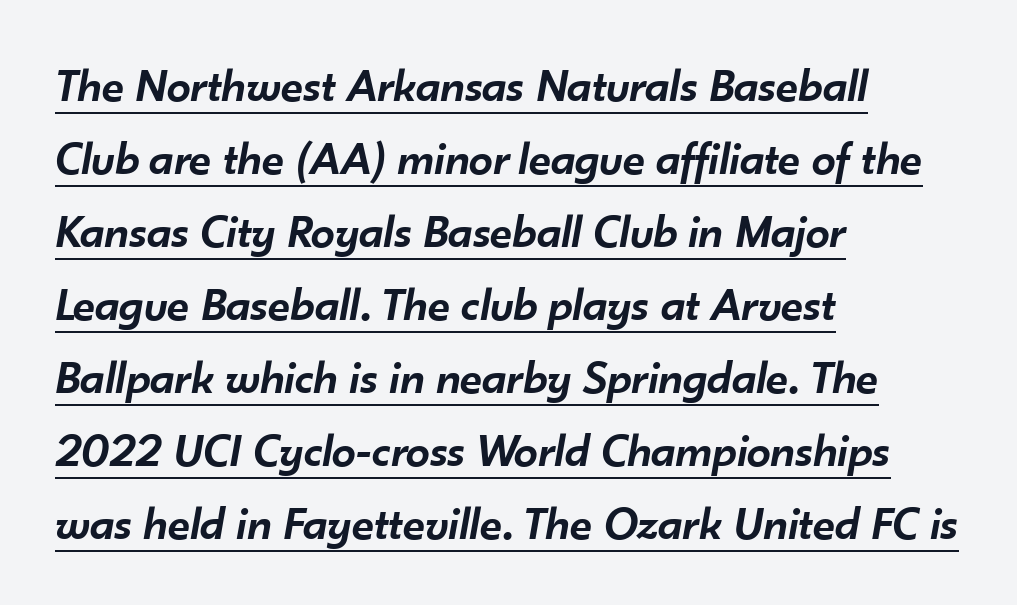
Would a proofreader flag this as italicized? Yes. Does the leading feel generous? No, just average. Is there an underline? Yes — a line sits under the letters. Note the varied advance widths — an 'i' is clearly narrower than an 'm'. The compositor pushed each line to the left boundary.
